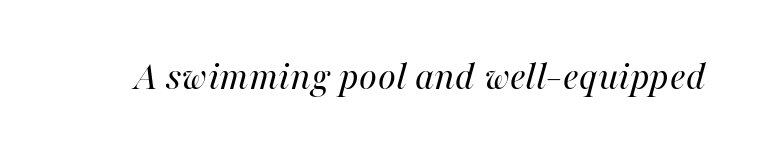
{"italic": "yes", "lean": "right", "slant_degrees": 16, "bold": "no", "weight": "regular", "width": "normal", "stroke_contrast": "high", "x_height": "medium", "monospaced": "no", "underline": "no", "letter_spacing": "normal", "letter_spacing_em": 0.0, "glyph_px": 41}
